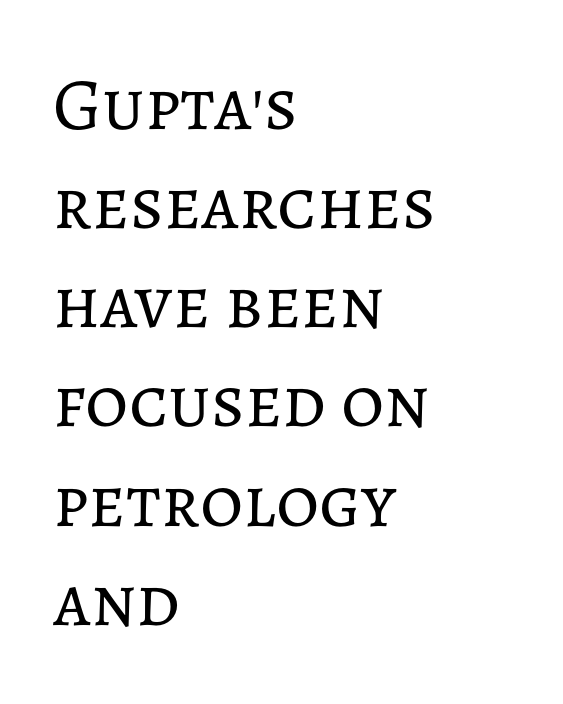
Q: Is the text bold? A: No.
Q: Is the text italic (slanted)? A: No, it is upright.
Q: Is the text underlined? A: No.
Q: How is the paragraph aligned? A: Left-aligned.
Q: Is the spacing between letters normal or unusually wide? A: Normal.
Q: Is the spacing between lines tight, normal or loose? A: Normal.
Q: Width (condensed, normal, or wide)? A: Normal.
Q: Stroke contrast? A: Low.
Q: x-height? A: Medium.
Q: Monospaced? A: No.
